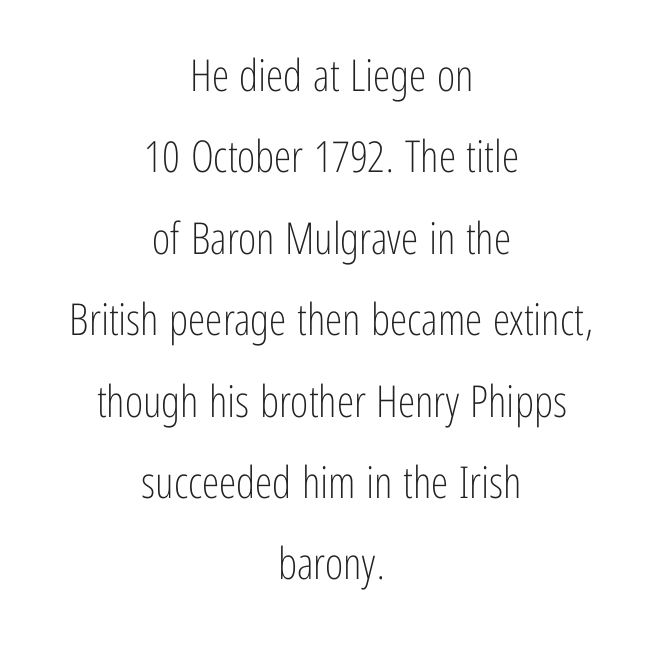
The image shows 44 px light, condensed sans-serif type, upright; set centered, line spacing 1.85x, normal letter spacing, not underlined; low stroke contrast and a medium x-height.
